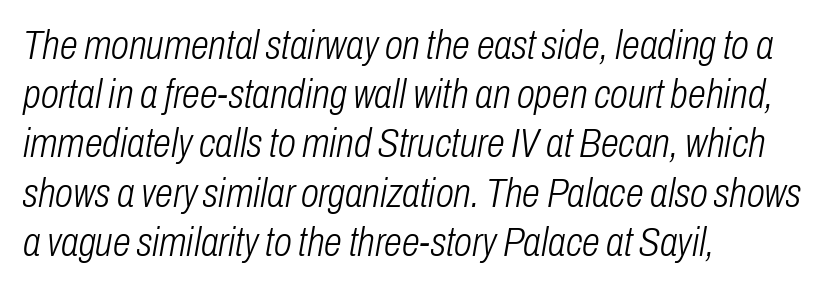
If you drew a ruler down the left edge, every line would touch it. Words float on clear page, feet unadorned. The weight would be labelled regular, book, light, or lighter still. These lines keep a tight, regular rhythm from letter to letter.
